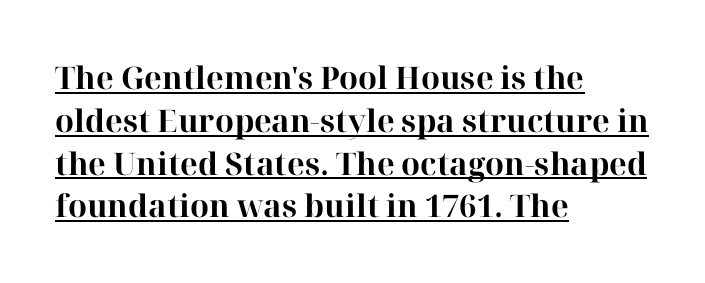
The image shows 31 px bold serif type, upright; set left-aligned, normal line spacing (1.38x), normal letter spacing, underlined; high stroke contrast and a medium x-height.
